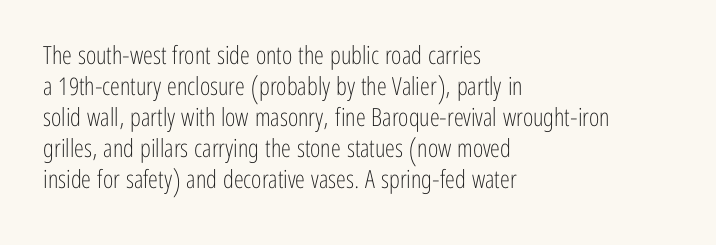
Q: Is the text bold? A: No.
Q: Is the text italic (slanted)? A: No, it is upright.
Q: Is the text underlined? A: No.
Q: How is the paragraph aligned? A: Left-aligned.
Q: Is the spacing between letters normal or unusually wide? A: Normal.
